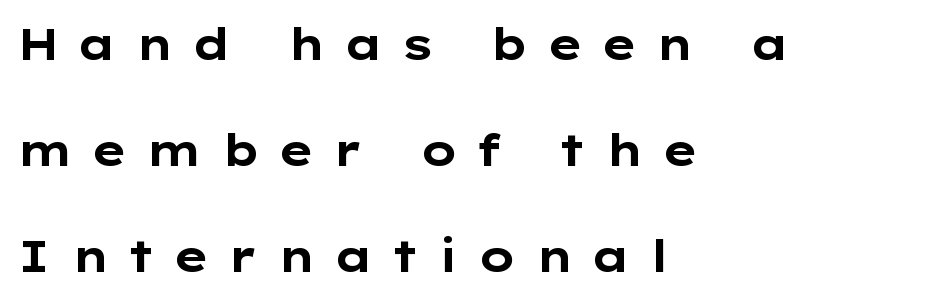
The image shows 44 px bold, wide sans-serif type, upright; set left-aligned, loose line spacing (2.41x), unusually wide letter spacing (+0.39 em), not underlined; low stroke contrast and a medium x-height.
